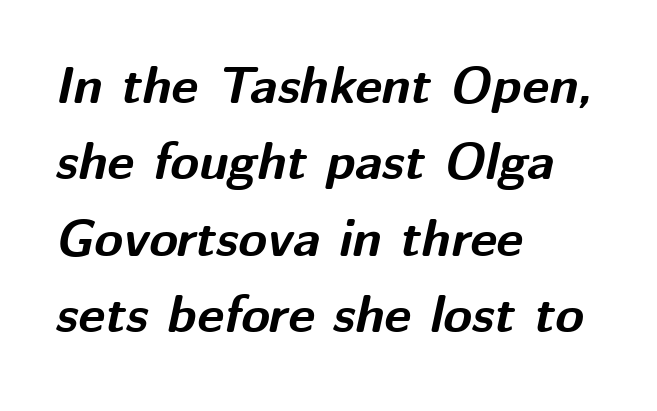
Q: Is the text bold? A: Yes.
Q: Is the text italic (slanted)? A: Yes, it leans right by about 12 degrees.
Q: Is the text underlined? A: No.
Q: How is the paragraph aligned? A: Left-aligned.
Q: Is the spacing between letters normal or unusually wide? A: Normal.
Q: Is the spacing between lines tight, normal or loose? A: Normal.
Q: Width (condensed, normal, or wide)? A: Normal.
Q: Stroke contrast? A: Medium.
Q: x-height? A: Medium.
Q: Monospaced? A: No.
